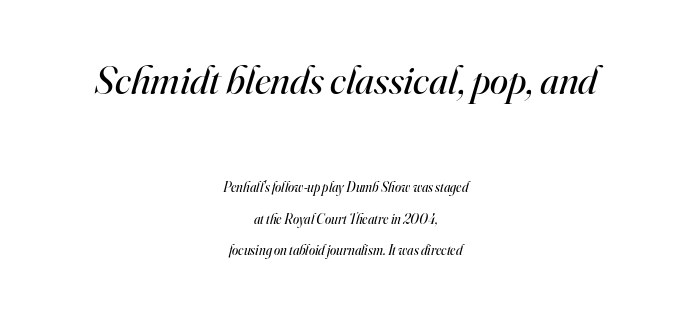
{"serif": "yes", "italic": "yes", "lean": "right", "slant_degrees": 16, "bold": "no", "weight": "regular", "width": "normal", "stroke_contrast": "high", "x_height": "small", "monospaced": "no", "underline": "no", "align": "center", "line_spacing": "loose", "line_spacing_ratio": 2.25, "letter_spacing": "normal", "letter_spacing_em": 0.0, "larger_block": "first", "size_ratio": 2.93, "glyph_px": 41}
